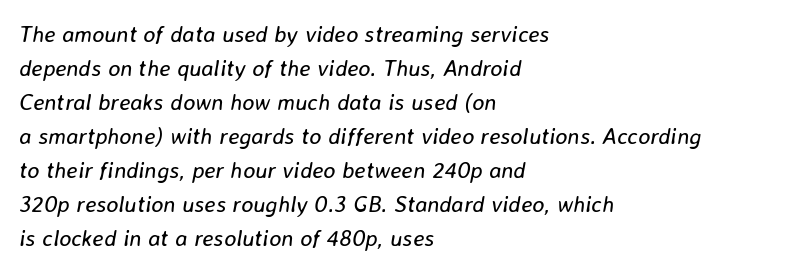
Q: Is the text bold? A: No.
Q: Is the text italic (slanted)? A: Yes, it leans right by about 8 degrees.
Q: Is the text underlined? A: No.
Q: How is the paragraph aligned? A: Left-aligned.
Q: Is the spacing between letters normal or unusually wide? A: Normal.
Q: Is the spacing between lines tight, normal or loose? A: Normal.
